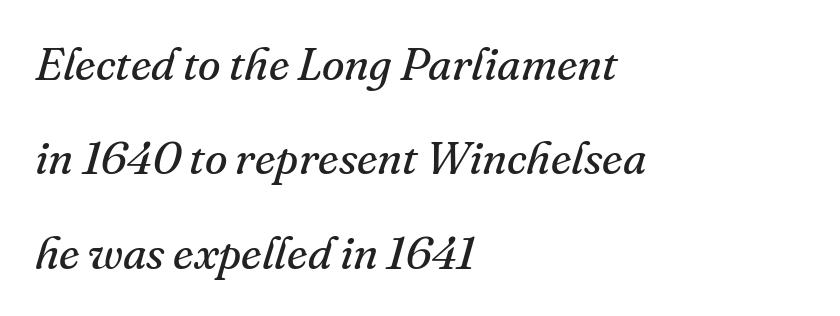
The passage shown is typed in a proportional face where columns would drift. Characters follow at the spacing the type designer built in. This reads as an unemphasized weight, regular at the heaviest. The designer dialed line spacing up above the default. The paragraph shown leans on its left margin. You can tell it's italic because the verticals aren't actually vertical.
